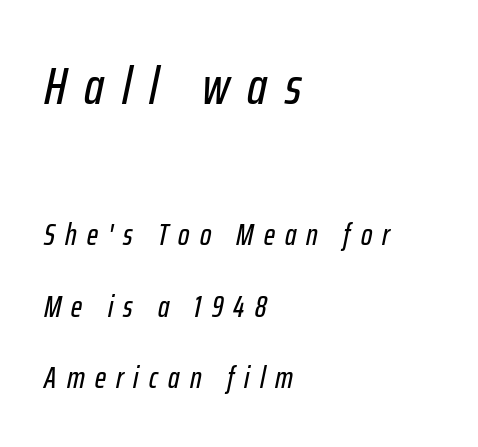
{"italic": "yes", "lean": "right", "slant_degrees": 12, "width": "condensed", "stroke_contrast": "low", "x_height": "medium", "monospaced": "no", "underline": "no", "align": "left", "line_spacing": "loose", "line_spacing_ratio": 2.39, "letter_spacing": "wide", "letter_spacing_em": 0.34, "larger_block": "first", "size_ratio": 1.73, "glyph_px": 52}
